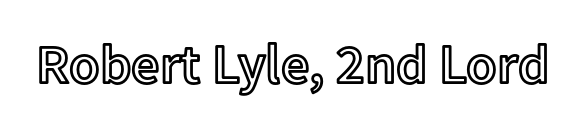
The image shows 56 px text type, upright; set normal letter spacing, not underlined; a medium x-height.
